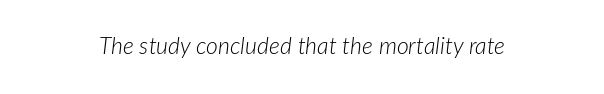
The weight tops out at a normal text grade. Honestly, the letter spacing is just normal — you wouldn't notice it. The space beneath each line is pristine and unruled. Rendered with sloped, italic letterforms.
